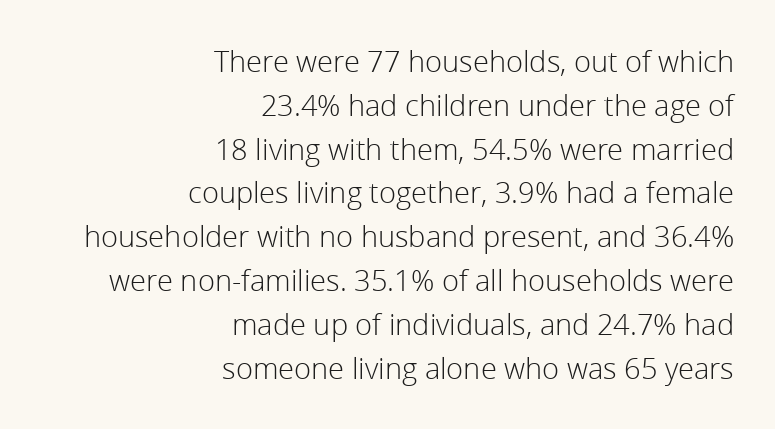
The image shows 29 px light sans-serif type, upright; set right-aligned, normal line spacing (1.51x), normal letter spacing, not underlined; low stroke contrast and a medium x-height.
